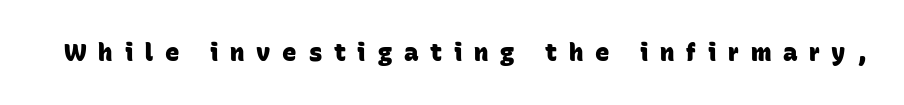
{"bold": "yes", "underline": "no", "letter_spacing": "wide", "letter_spacing_em": 0.49, "glyph_px": 24}
